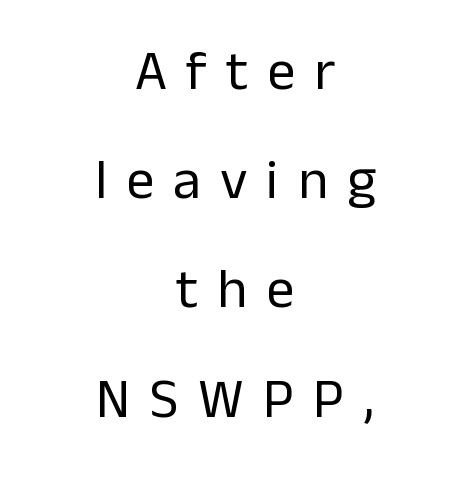
Anything drawn beneath the words? Only blank space. Is this a heavy cut? Hardly; it is regular or lighter. Do the characters align in a grid? No, the font is proportional. Look at the bottom of the vertical strokes: they stop flat, with no serifs. This is the regular roman posture of the typeface. Which margin do the lines hug? Neither — every line sits in the middle.
